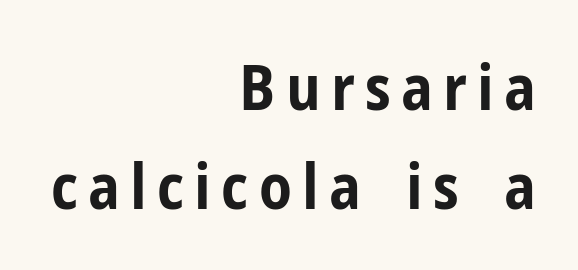
Honestly, there is no underline to notice here at all. The passage shown is typed in a proportional face where columns would drift. The passage is arranged like a letterhead date or caption credit — flush right. In terms of leading, this rendering sits right in the middle. The typesetting leans heavy: a genuine bold.
